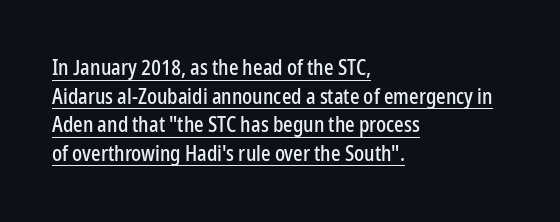
Q: Is the text italic (slanted)? A: No, it is upright.
Q: Is the text underlined? A: Yes.
Q: How is the paragraph aligned? A: Left-aligned.
Q: Is the spacing between letters normal or unusually wide? A: Normal.
Q: Is the spacing between lines tight, normal or loose? A: Normal.
